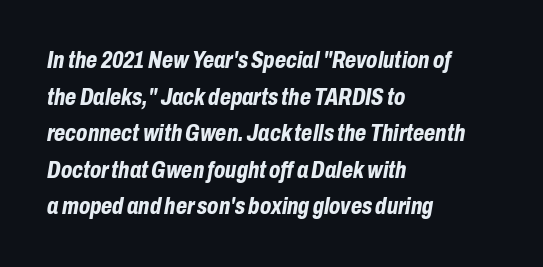
{"italic": "yes", "lean": "right", "slant_degrees": 10, "bold": "yes", "underline": "no", "align": "left", "line_spacing": "normal", "line_spacing_ratio": 1.59, "letter_spacing": "normal", "letter_spacing_em": 0.0, "glyph_px": 23}
